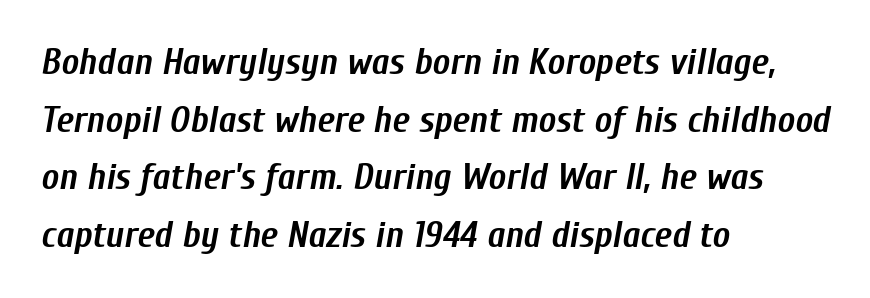
Designer's note — italics engaged. The tracking reads as untouched default to a designer's eye. Compared with typical paragraphs, the rows here are spaced about the same. Is this a fixed-width face? No — the glyphs have proportional, varying widths. Line starts are locked; line ends wander. A bare baseline throughout the passage.
